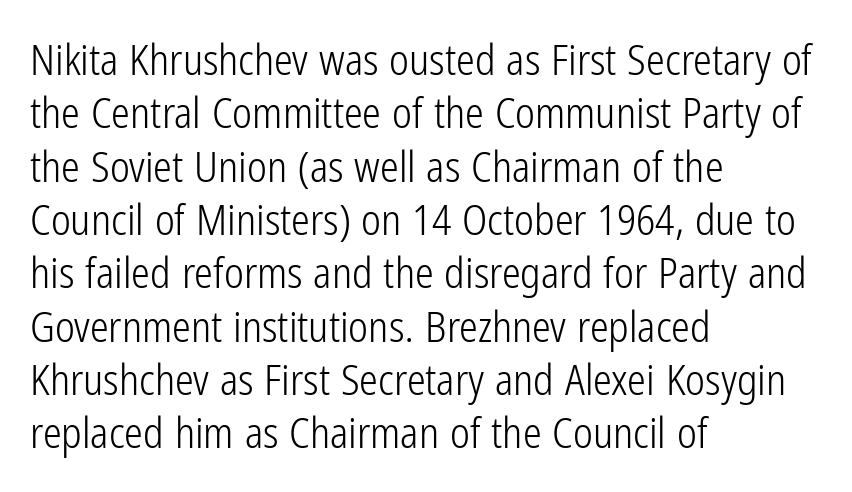
{"serif": "no", "italic": "no", "bold": "no", "weight": "light", "width": "condensed", "stroke_contrast": "low", "x_height": "medium", "monospaced": "no", "underline": "no", "align": "left", "line_spacing": "normal", "line_spacing_ratio": 1.27, "letter_spacing": "normal", "letter_spacing_em": 0.0, "glyph_px": 42}
